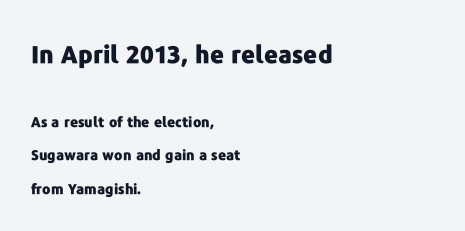
Q: Is the text bold? A: Yes.
Q: Is the text italic (slanted)? A: No, it is upright.
Q: Is the text underlined? A: No.
Q: How is the paragraph aligned? A: Left-aligned.
Q: Is the spacing between letters normal or unusually wide? A: Normal.
Q: Is the spacing between lines tight, normal or loose? A: Loose.
Q: Which block of text is set in a larger size, the first (top) or the second (bottom)? A: The first (top) one.
